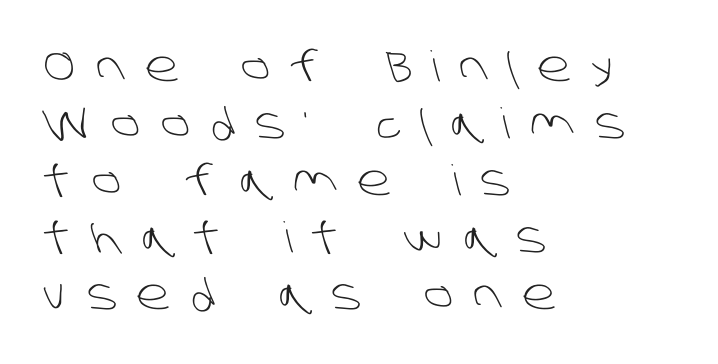
{"serif": "no", "bold": "no", "weight": "light", "width": "normal", "stroke_contrast": "low", "x_height": "large", "monospaced": "no", "underline": "no", "align": "left", "line_spacing": "normal", "line_spacing_ratio": 1.36, "letter_spacing": "wide", "letter_spacing_em": 0.49, "glyph_px": 42}
